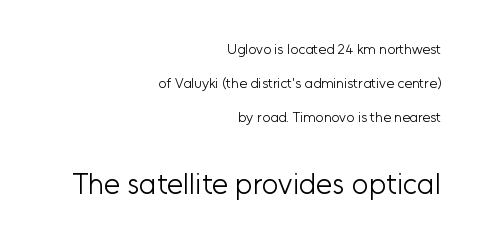
The image shows 29 px light sans-serif type, upright; set right-aligned, loose line spacing (2.44x), normal letter spacing, not underlined; the second (bottom) block is 2.07x larger; low stroke contrast and a medium x-height.
